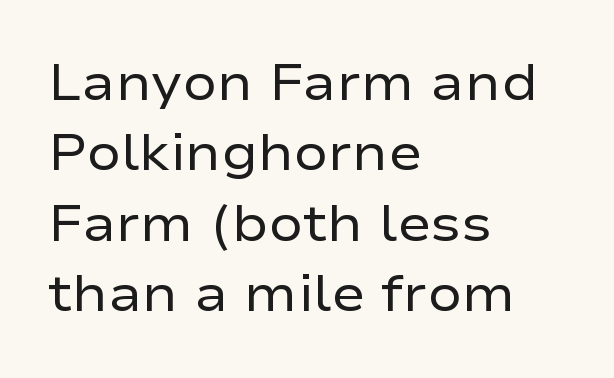
Q: Is the text bold? A: No.
Q: Is the text italic (slanted)? A: No, it is upright.
Q: Is the typeface a serif or a sans-serif typeface? A: Sans-serif.
Q: Is the text underlined? A: No.
Q: How is the paragraph aligned? A: Left-aligned.
Q: Is the spacing between letters normal or unusually wide? A: Normal.
Q: Is the spacing between lines tight, normal or loose? A: Normal.
Q: Width (condensed, normal, or wide)? A: Wide.
Q: Stroke contrast? A: Low.
Q: x-height? A: Medium.
Q: Monospaced? A: No.
